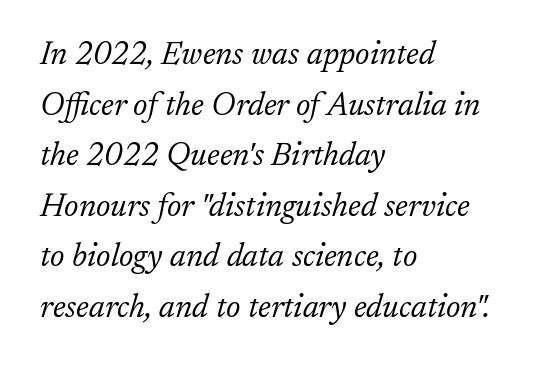
{"serif": "yes", "italic": "yes", "lean": "right", "slant_degrees": 17, "bold": "no", "weight": "light", "width": "normal", "stroke_contrast": "low", "x_height": "medium", "monospaced": "no", "underline": "no", "align": "left", "line_spacing": "normal", "line_spacing_ratio": 1.58, "letter_spacing": "normal", "letter_spacing_em": 0.0, "glyph_px": 32}
